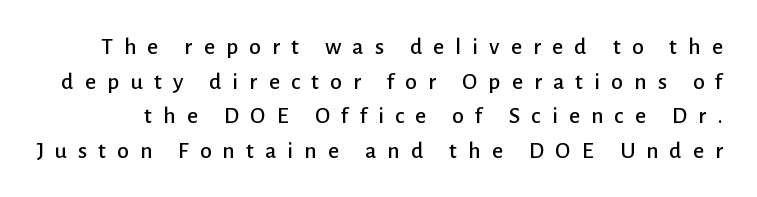
Words appear elongated and porous because spacing is wide. It's the straight-up-and-down kind of type. A normal amount of white space separates one row of letters from the next. The foot of each line stays bare and open.
